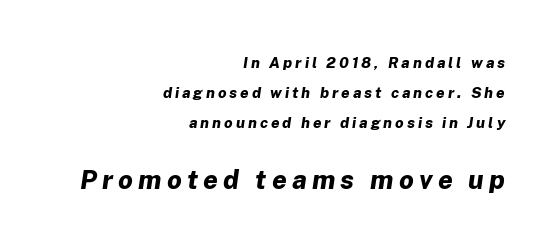
Q: Is the text bold? A: Yes.
Q: Is the text italic (slanted)? A: Yes, it leans right by about 8 degrees.
Q: Is the text underlined? A: No.
Q: How is the paragraph aligned? A: Right-aligned.
Q: Is the spacing between letters normal or unusually wide? A: Unusually wide.
Q: Is the spacing between lines tight, normal or loose? A: Loose.
Q: Which block of text is set in a larger size, the first (top) or the second (bottom)? A: The second (bottom) one.
